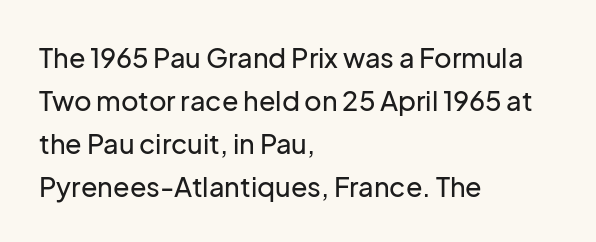
Notice how descenders clear the ascenders below comfortably — that's standard leading. Rendered with straight, roman letterforms. These lines keep a tight, regular rhythm from letter to letter. Only glyphs here, with clear space below each row. Line beginnings align vertically; line endings do not.
